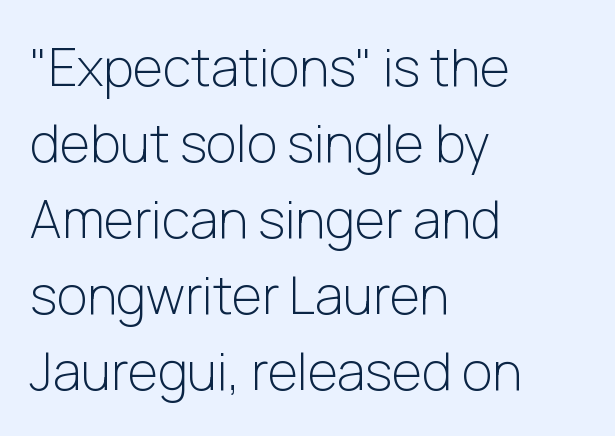
{"serif": "no", "italic": "no", "bold": "no", "weight": "light", "width": "normal", "stroke_contrast": "low", "x_height": "medium", "monospaced": "no", "underline": "no", "align": "left", "line_spacing": "normal", "line_spacing_ratio": 1.46, "letter_spacing": "normal", "letter_spacing_em": 0.0, "glyph_px": 52}
